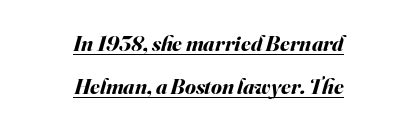
{"italic": "yes", "lean": "right", "slant_degrees": 16, "bold": "yes", "underline": "yes", "align": "center", "line_spacing": "loose", "line_spacing_ratio": 1.95, "letter_spacing": "normal", "letter_spacing_em": 0.0, "glyph_px": 22}
